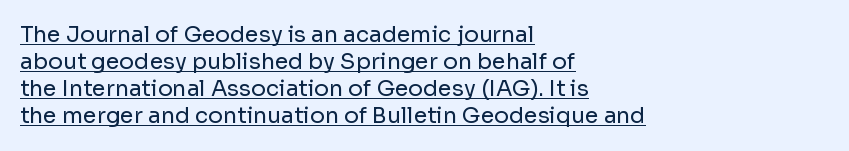
Q: Is the text bold? A: No.
Q: Is the text italic (slanted)? A: No, it is upright.
Q: Is the text underlined? A: Yes.
Q: How is the paragraph aligned? A: Left-aligned.
Q: Is the spacing between letters normal or unusually wide? A: Normal.
